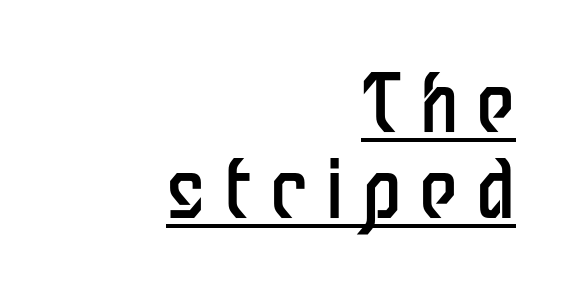
The image shows 79 px regular-weight, condensed sans-serif type, upright; set right-aligned, tight line spacing (1.09x), unusually wide letter spacing (+0.23 em), underlined; low stroke contrast and a medium x-height.
